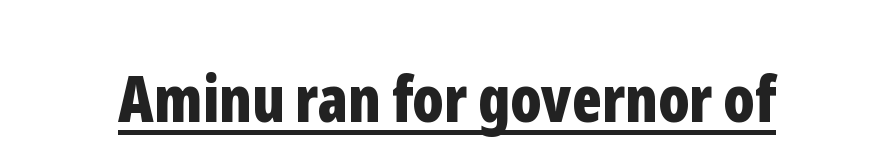
The image shows 63 px bold, condensed sans-serif type, upright; set normal letter spacing, underlined; low stroke contrast and a medium x-height.
